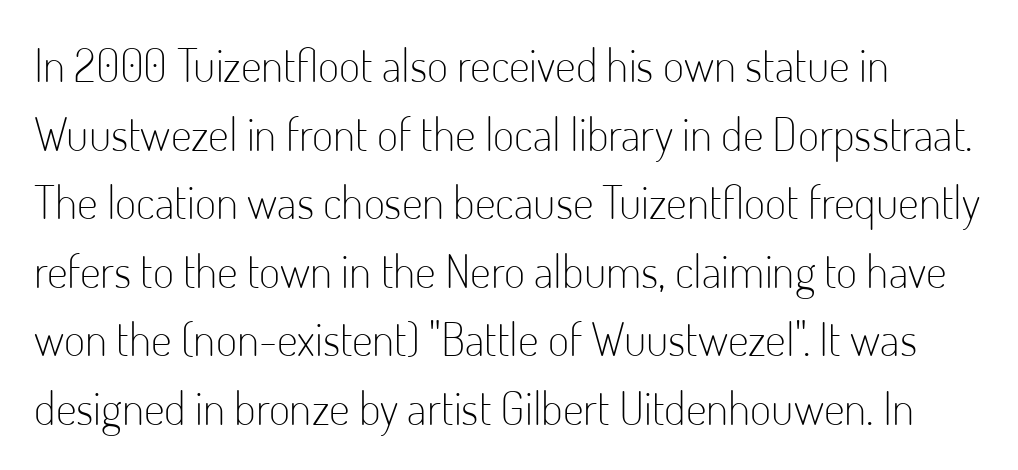
The image shows 46 px light, condensed sans-serif type, upright; set left-aligned, normal line spacing (1.49x), normal letter spacing, not underlined; low stroke contrast and a small x-height.
